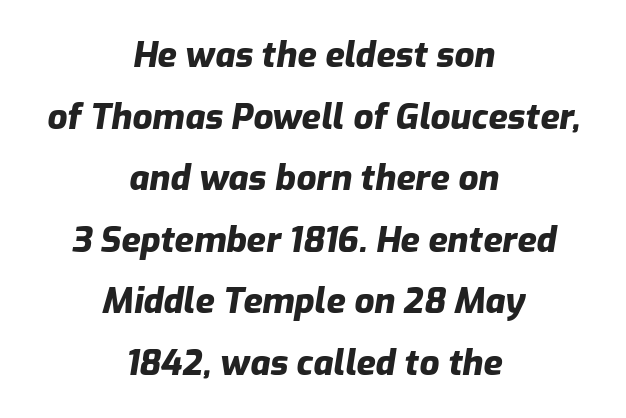
Q: Is the text bold? A: Yes.
Q: Is the text italic (slanted)? A: Yes, it leans right by about 9 degrees.
Q: Is the text underlined? A: No.
Q: How is the paragraph aligned? A: Centered.
Q: Is the spacing between letters normal or unusually wide? A: Normal.
Q: Width (condensed, normal, or wide)? A: Normal.
Q: Stroke contrast? A: Low.
Q: x-height? A: Medium.
Q: Monospaced? A: No.
